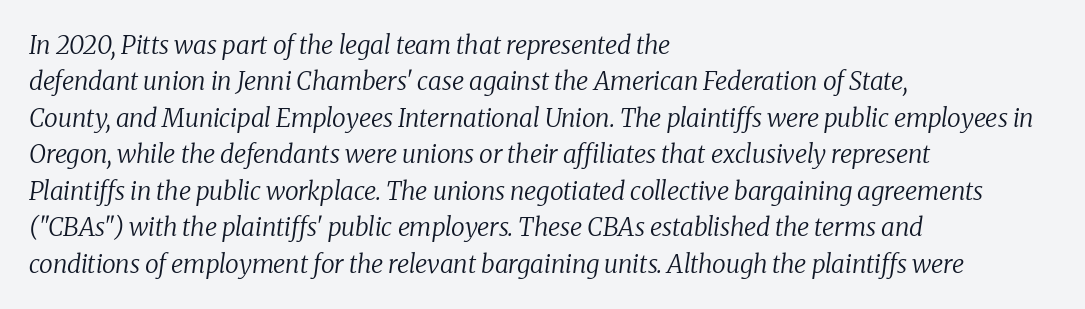
Summary of weight: not heavy and not bold. What stands out about the letter spacing? Nothing — it is the standard amount. The specimen reads as italic at a glance. Horizontal bands of white between lines are of average thickness.
